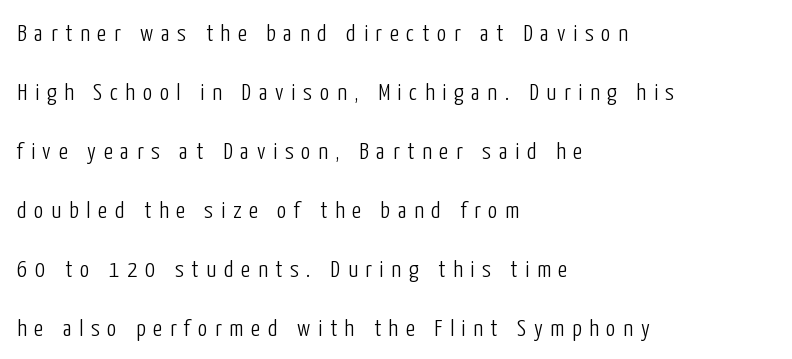
{"italic": "no", "bold": "no", "underline": "no", "align": "left", "line_spacing": "loose", "line_spacing_ratio": 2.46, "letter_spacing": "wide", "letter_spacing_em": 0.32, "glyph_px": 24}
